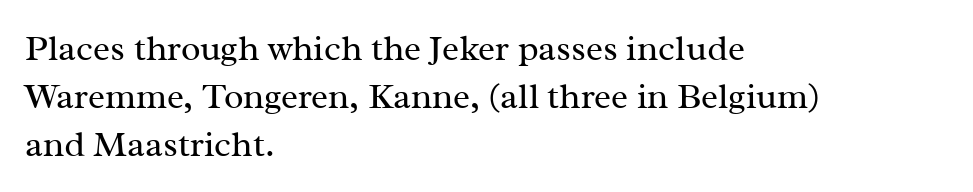
Q: Is the text bold? A: No.
Q: Is the text italic (slanted)? A: No, it is upright.
Q: Is the typeface a serif or a sans-serif typeface? A: Serif.
Q: Is the text underlined? A: No.
Q: How is the paragraph aligned? A: Left-aligned.
Q: Is the spacing between letters normal or unusually wide? A: Normal.
Q: Is the spacing between lines tight, normal or loose? A: Normal.
Q: Width (condensed, normal, or wide)? A: Normal.
Q: Stroke contrast? A: Medium.
Q: x-height? A: Medium.
Q: Monospaced? A: No.
